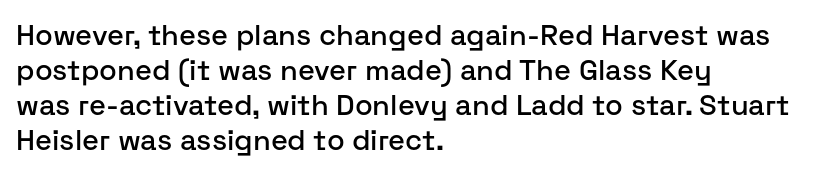
The image shows 29 px sans-serif type, upright; set left-aligned, line spacing 1.21x, normal letter spacing, not underlined; low stroke contrast and a medium x-height.
